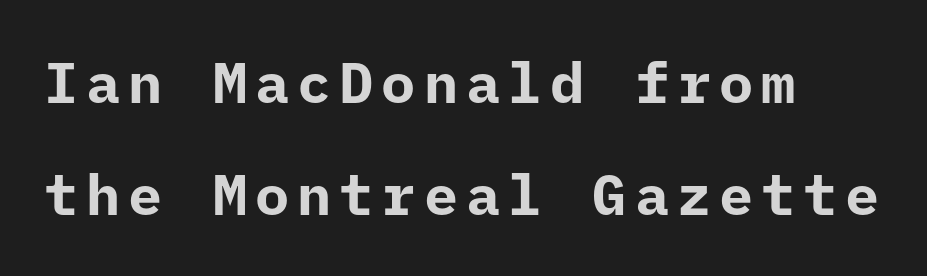
{"serif": "no", "italic": "no", "bold": "yes", "weight": "bold", "width": "normal", "stroke_contrast": "low", "x_height": "medium", "monospaced": "yes", "underline": "no", "align": "left", "line_spacing": "loose", "line_spacing_ratio": 1.97, "glyph_px": 57}
